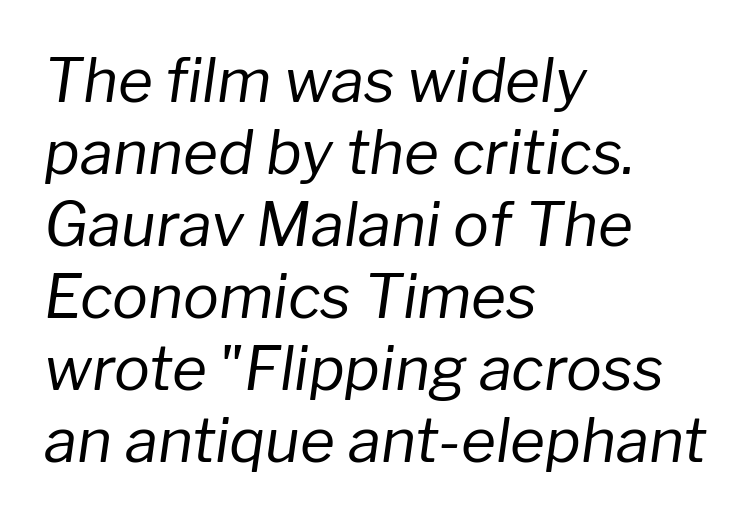
The image shows 60 px regular-weight type, italic (leaning right); set left-aligned, line spacing 1.2x, normal letter spacing, not underlined; low stroke contrast and a medium x-height.
